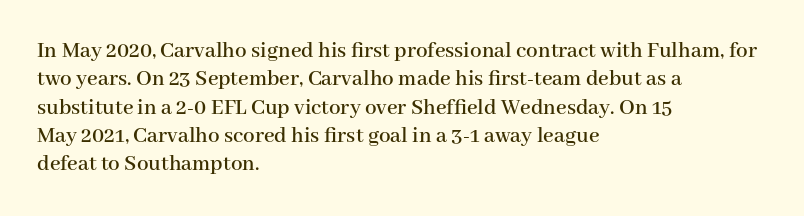
{"italic": "no", "underline": "no", "align": "left", "line_spacing_ratio": 1.23, "letter_spacing": "normal", "letter_spacing_em": 0.0, "glyph_px": 23}
